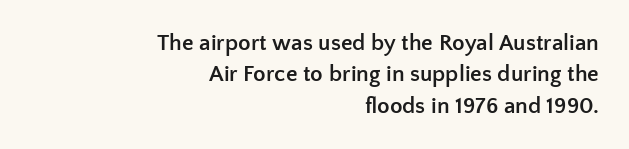
Honestly, the letter spacing is just normal — you wouldn't notice it. Line spacing here is normal. A clean baseline with only descenders dipping below it. The glyphs have the mass of a bold cut.
